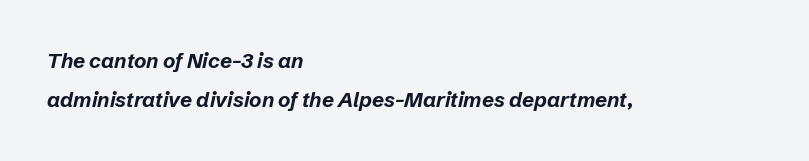
The image shows 21 px bold type, italic (leaning right); set left-aligned, line spacing 1.86x, normal letter spacing, not underlined.
